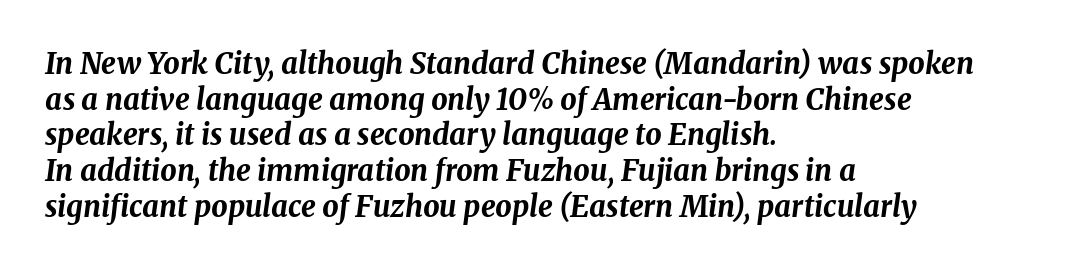
Inter-character spacing is left at the font's built-in metrics. The text carries the slant typical of an italic or oblique font. This is heavy type, rendered in bold. If you drew a ruler down the left edge, every line would touch it.
